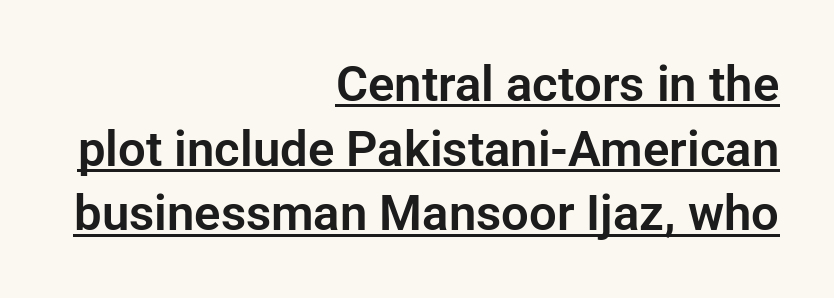
{"serif": "no", "italic": "no", "width": "normal", "stroke_contrast": "low", "x_height": "medium", "monospaced": "no", "underline": "yes", "align": "right", "line_spacing": "normal", "line_spacing_ratio": 1.32, "letter_spacing": "normal", "letter_spacing_em": 0.0, "glyph_px": 49}
